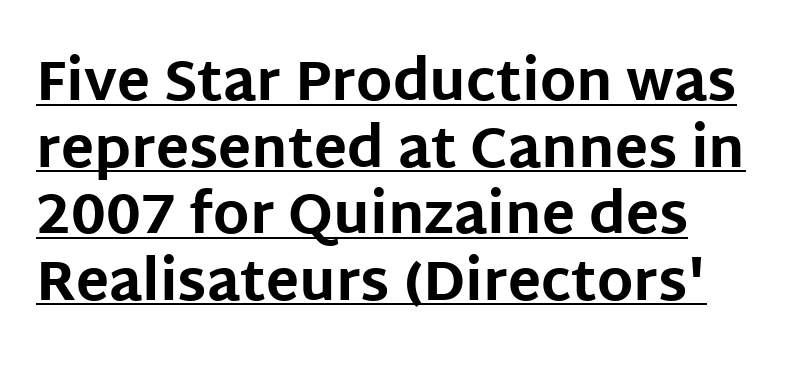
{"serif": "no", "italic": "no", "bold": "yes", "weight": "bold", "width": "normal", "stroke_contrast": "low", "x_height": "large", "monospaced": "no", "underline": "yes", "align": "left", "line_spacing_ratio": 1.21, "letter_spacing": "normal", "letter_spacing_em": 0.0, "glyph_px": 55}
